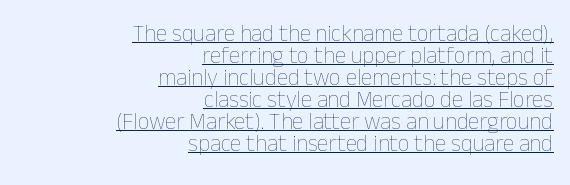
The image shows 23 px text type, upright; set right-aligned, tight line spacing (0.96x), normal letter spacing, underlined.
